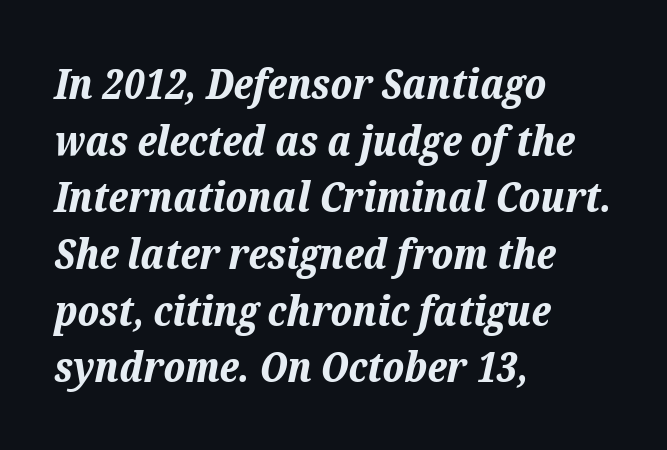
In terms of posture, this sample is oblique. Look at the stroke-to-counter ratio: heavy, a bold. Unmarked baselines from the first word to the last. Is this a fixed-width face? No — the glyphs have proportional, varying widths. The designer left line spacing at the default. Casual observation: everything's shoved over to the left.
